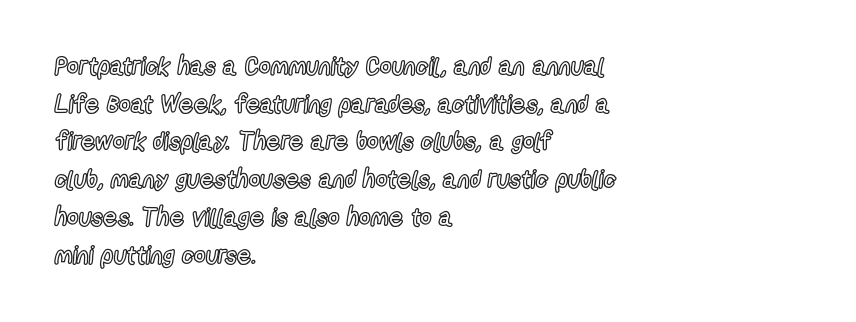
The image shows 25 px text type; set left-aligned, normal line spacing (1.51x), normal letter spacing, not underlined.
